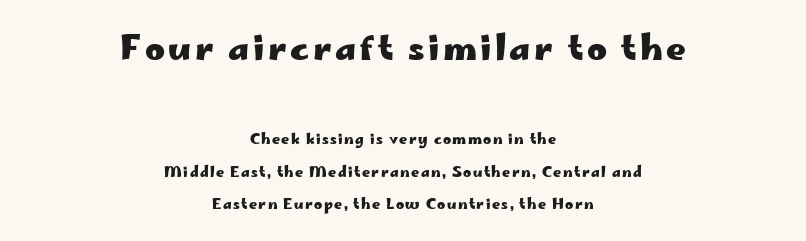
Q: Is the text bold? A: Yes.
Q: Is the text italic (slanted)? A: No, it is upright.
Q: Is the typeface a serif or a sans-serif typeface? A: Sans-serif.
Q: Is the text underlined? A: No.
Q: How is the paragraph aligned? A: Centered.
Q: Is the spacing between lines tight, normal or loose? A: Loose.
Q: Which block of text is set in a larger size, the first (top) or the second (bottom)? A: The first (top) one.
Q: Width (condensed, normal, or wide)? A: Wide.
Q: Stroke contrast? A: Low.
Q: x-height? A: Small.
Q: Monospaced? A: No.
